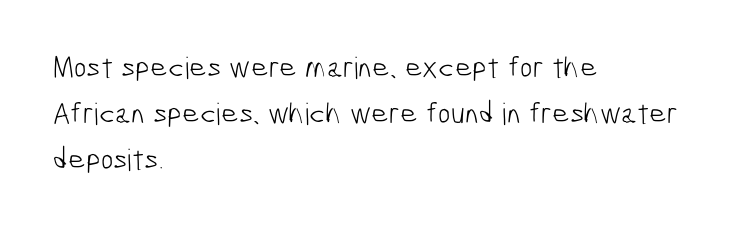
Do the characters align in a grid? No, the font is proportional. Which margin do the lines hug? The left one — the right edge is uneven. Bold? No — there's no thickening of the strokes. In terms of letterspacing, this is plain default setting.
